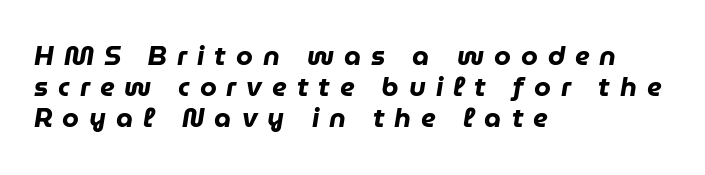
Horizontal bands of white between lines are thin slivers. Yep, that's italic — everything's leaning. Is the block centered? No — it sits flush against the left margin. The rendering uses a bold face; every stroke is thick and dark. The string is rendered with underlining switched off. Someone cranked the tracking dial way up on this one.
